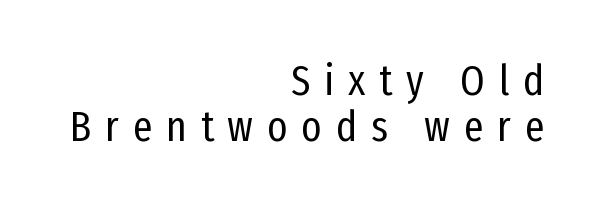
Classification — sans serif. The area under the type is left untouched. A typesetter would call this proportional, since set widths differ per character. Leading: reduced.
